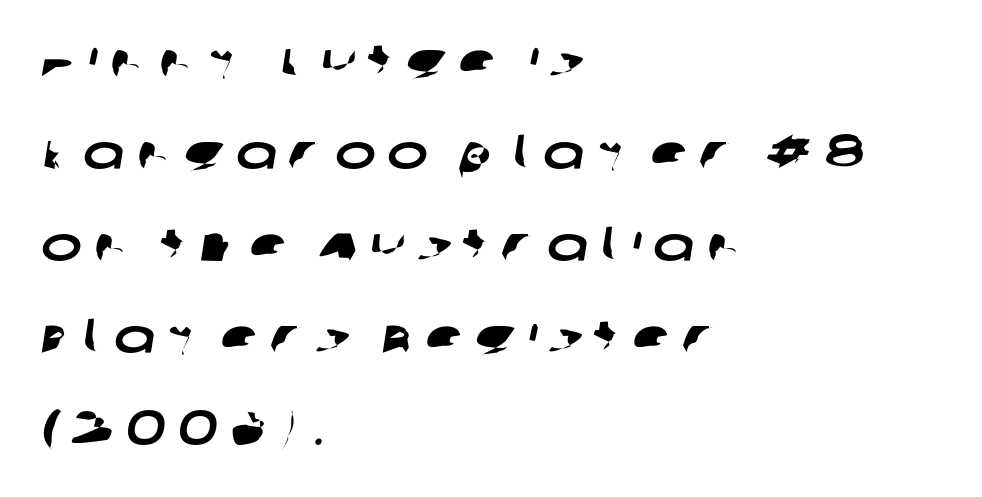
The image shows 49 px wide sans-serif type; set left-aligned, line spacing 1.88x, unusually wide letter spacing (+0.24 em), not underlined; low stroke contrast and a large x-height.
